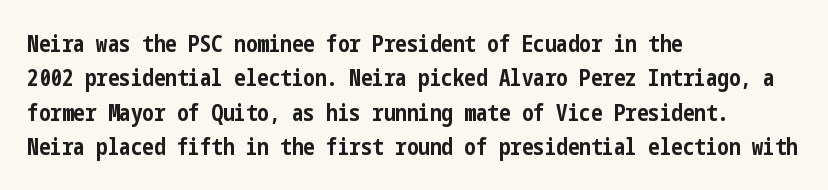
The image shows 23 px bold type, upright; set left-aligned, normal line spacing (1.5x), normal letter spacing, not underlined.
